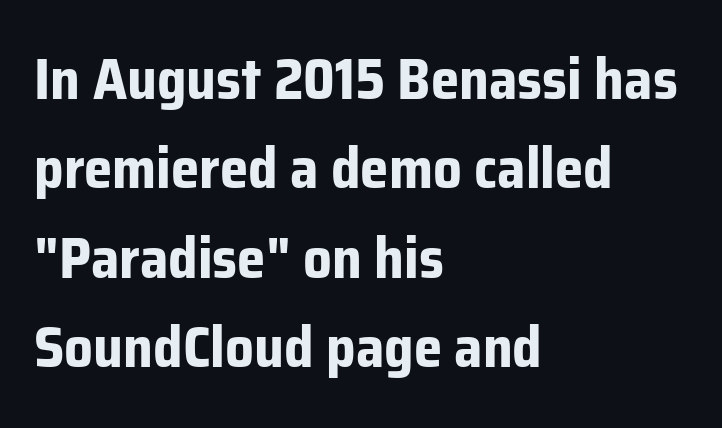
Q: Is the text bold? A: Yes.
Q: Is the text italic (slanted)? A: No, it is upright.
Q: Is the typeface a serif or a sans-serif typeface? A: Sans-serif.
Q: Is the text underlined? A: No.
Q: How is the paragraph aligned? A: Left-aligned.
Q: Is the spacing between letters normal or unusually wide? A: Normal.
Q: Is the spacing between lines tight, normal or loose? A: Normal.
Q: Width (condensed, normal, or wide)? A: Normal.
Q: Stroke contrast? A: Low.
Q: x-height? A: Medium.
Q: Monospaced? A: No.
